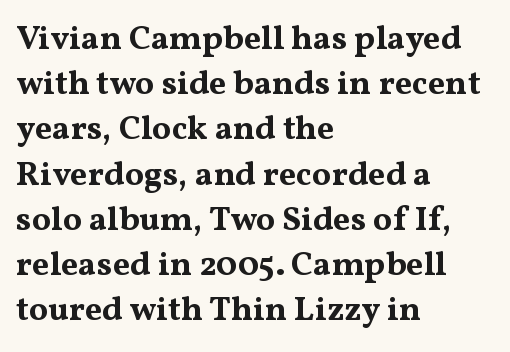
{"serif": "yes", "italic": "no", "bold": "yes", "weight": "bold", "width": "wide", "stroke_contrast": "medium", "x_height": "medium", "monospaced": "no", "underline": "no", "align": "left", "line_spacing": "normal", "line_spacing_ratio": 1.33, "letter_spacing": "normal", "letter_spacing_em": 0.0, "glyph_px": 34}
